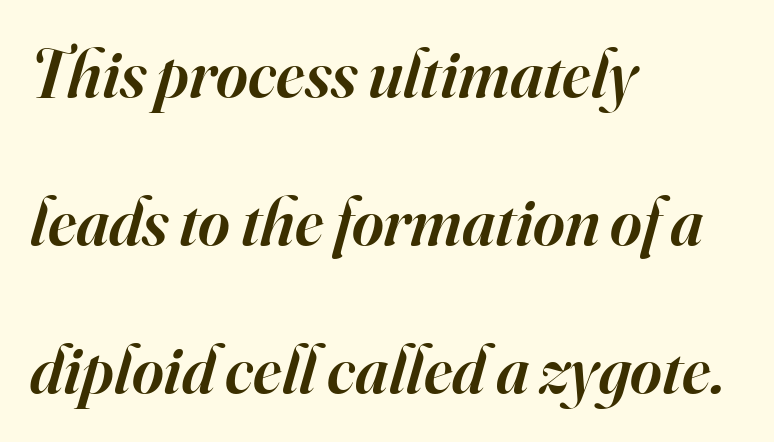
Q: Is the text bold? A: Semi-bold.
Q: Is the text italic (slanted)? A: Yes, it leans right by about 16 degrees.
Q: Is the typeface a serif or a sans-serif typeface? A: Serif.
Q: Is the text underlined? A: No.
Q: How is the paragraph aligned? A: Left-aligned.
Q: Is the spacing between letters normal or unusually wide? A: Normal.
Q: Is the spacing between lines tight, normal or loose? A: Loose.
Q: Width (condensed, normal, or wide)? A: Normal.
Q: Stroke contrast? A: High.
Q: x-height? A: Small.
Q: Monospaced? A: No.
